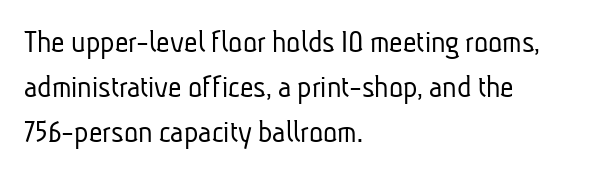
Clear beneath every line of the passage. Caption: multi-line text, flush left, ragged right. No chunkiness to these letters — they're not bold. A typesetter would call this zero additional tracking. Proportional: the letters do not fall into vertical columns. How would I describe the line gaps? Plain and ordinary.
